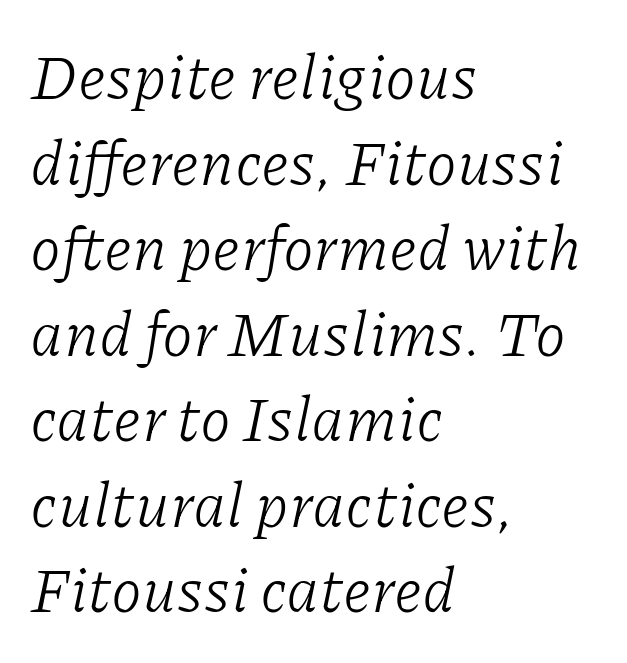
{"serif": "yes", "italic": "yes", "lean": "right", "slant_degrees": 11, "bold": "no", "weight": "light", "width": "normal", "stroke_contrast": "low", "x_height": "medium", "monospaced": "no", "underline": "no", "align": "left", "line_spacing": "normal", "line_spacing_ratio": 1.38, "letter_spacing": "normal", "letter_spacing_em": 0.0, "glyph_px": 62}
